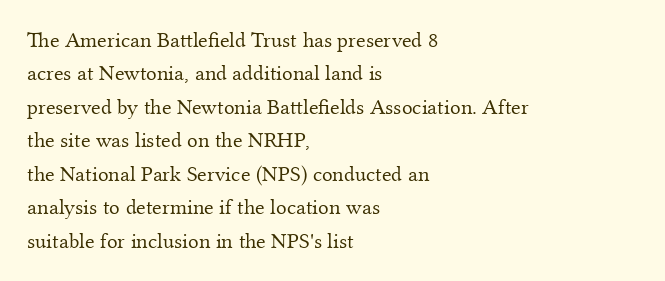
The image shows 22 px text type, upright; set left-aligned, normal line spacing (1.52x), normal letter spacing, not underlined.
